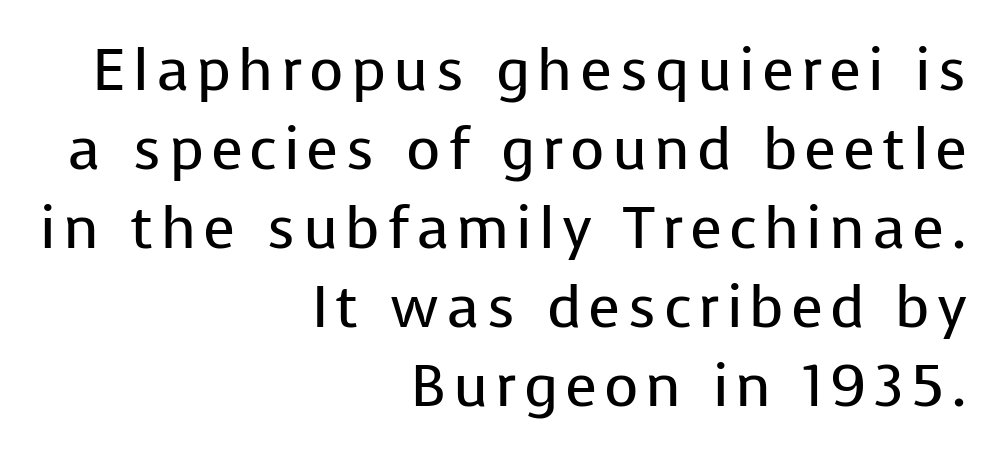
Q: Is the text bold? A: No.
Q: Is the text italic (slanted)? A: No, it is upright.
Q: Is the typeface a serif or a sans-serif typeface? A: Sans-serif.
Q: Is the text underlined? A: No.
Q: How is the paragraph aligned? A: Right-aligned.
Q: Is the spacing between lines tight, normal or loose? A: Normal.
Q: Width (condensed, normal, or wide)? A: Normal.
Q: Stroke contrast? A: Low.
Q: x-height? A: Medium.
Q: Monospaced? A: No.
